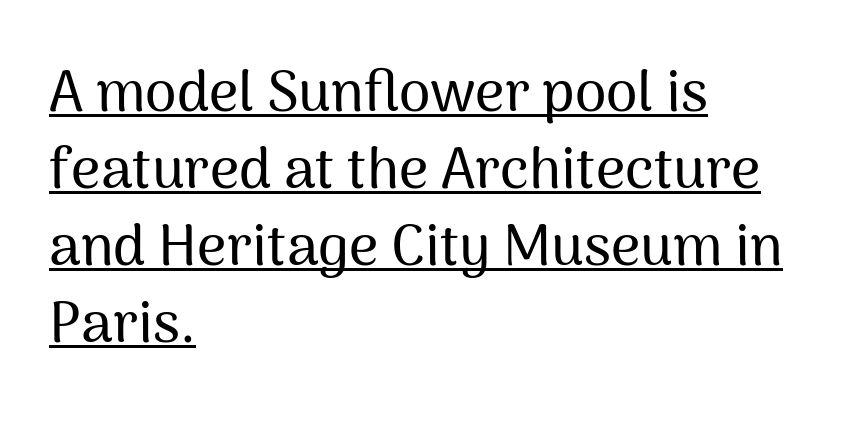
{"serif": "no", "italic": "no", "width": "normal", "stroke_contrast": "medium", "x_height": "medium", "monospaced": "no", "underline": "yes", "align": "left", "line_spacing": "normal", "line_spacing_ratio": 1.35, "letter_spacing": "normal", "letter_spacing_em": 0.0, "glyph_px": 57}
